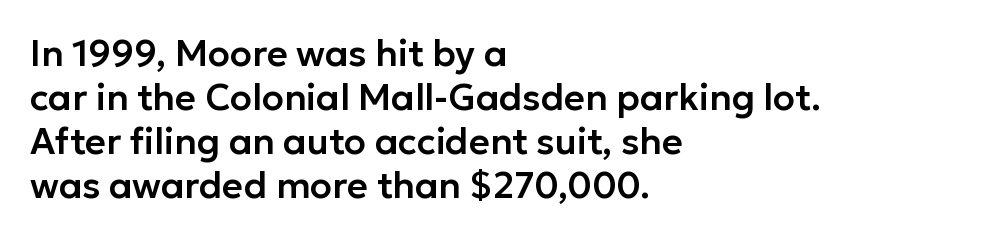
Q: Is the text italic (slanted)? A: No, it is upright.
Q: Is the typeface a serif or a sans-serif typeface? A: Sans-serif.
Q: Is the text underlined? A: No.
Q: How is the paragraph aligned? A: Left-aligned.
Q: Is the spacing between letters normal or unusually wide? A: Normal.
Q: Width (condensed, normal, or wide)? A: Normal.
Q: Stroke contrast? A: Low.
Q: x-height? A: Medium.
Q: Monospaced? A: No.
